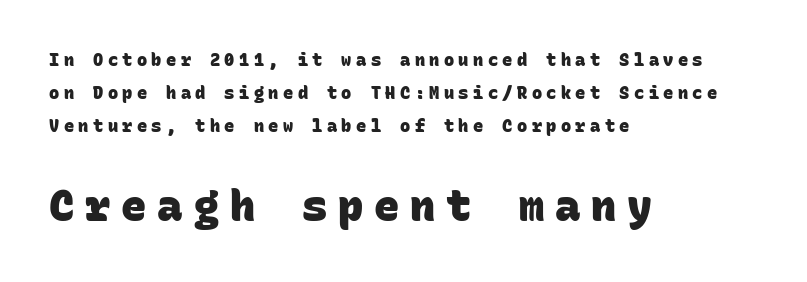
{"serif": "no", "bold": "yes", "weight": "heavy", "width": "normal", "stroke_contrast": "low", "x_height": "large", "monospaced": "yes", "underline": "no", "align": "left", "line_spacing": "loose", "line_spacing_ratio": 1.93, "letter_spacing": "wide", "letter_spacing_em": 0.26, "larger_block": "second", "size_ratio": 2.47, "glyph_px": 42}
